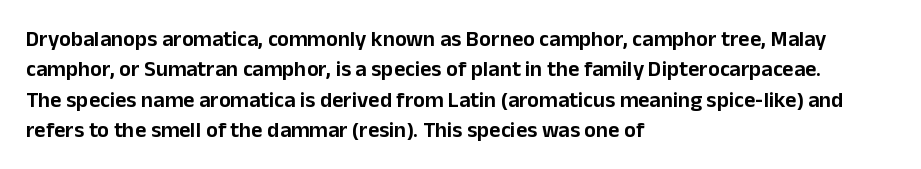
The image shows 22 px text type, upright; set left-aligned, normal line spacing (1.38x), normal letter spacing, not underlined.
